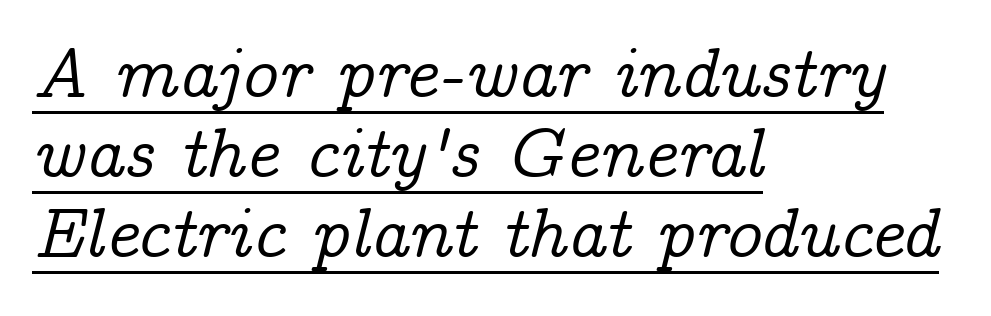
The image shows 71 px serif type, italic (leaning right); set left-aligned, tight line spacing (1.13x), normal letter spacing, underlined; low stroke contrast and a medium x-height.
